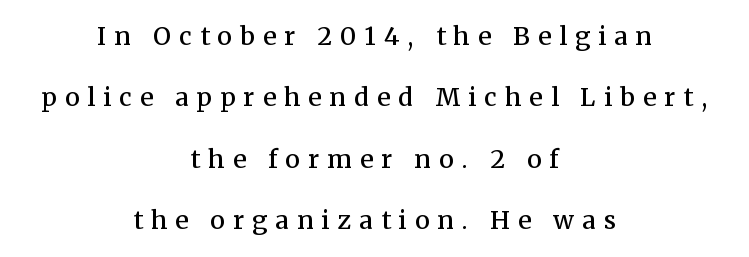
{"italic": "no", "bold": "semi", "underline": "no", "align": "center", "line_spacing": "loose", "line_spacing_ratio": 2.46, "letter_spacing": "wide", "letter_spacing_em": 0.32, "glyph_px": 25}
